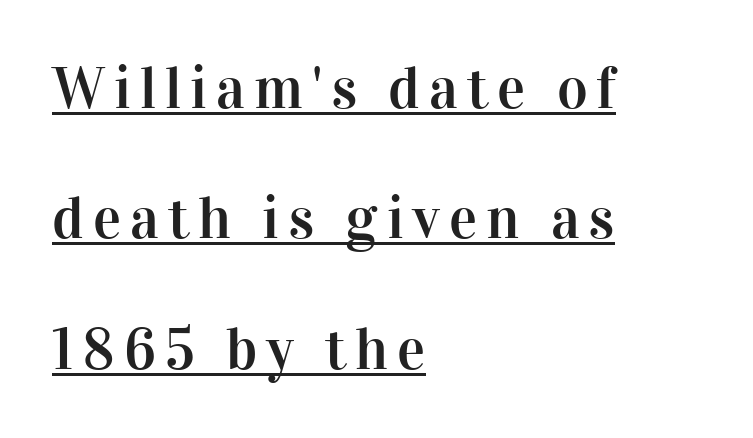
Q: Is the text italic (slanted)? A: No, it is upright.
Q: Is the typeface a serif or a sans-serif typeface? A: Serif.
Q: Is the text underlined? A: Yes.
Q: How is the paragraph aligned? A: Left-aligned.
Q: Is the spacing between lines tight, normal or loose? A: Loose.
Q: Width (condensed, normal, or wide)? A: Normal.
Q: Stroke contrast? A: High.
Q: x-height? A: Medium.
Q: Monospaced? A: No.
